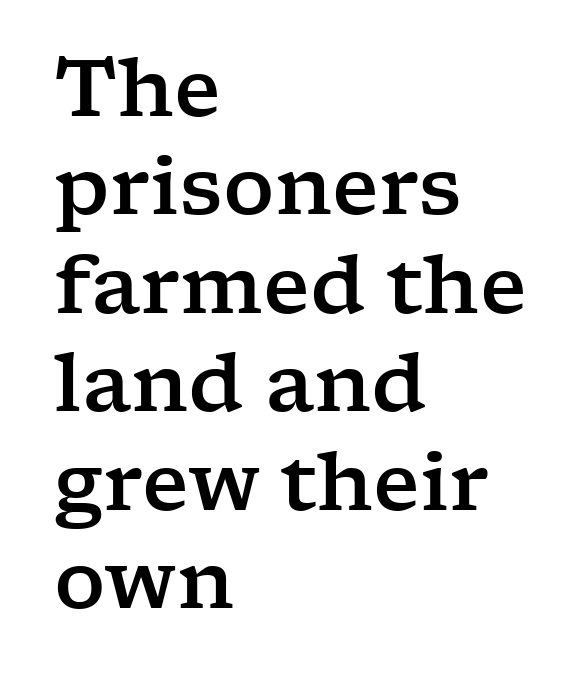
Italic? Not at all — the glyphs are vertical. Notice how the passage keeps a crisp vertical edge on the left only. Underline: absent. There is no visible air inserted between adjacent glyphs. This rendering employs a face with finishing strokes, i.e., a serif. This sample has the flowing, uneven cadence of proportional lettering.
